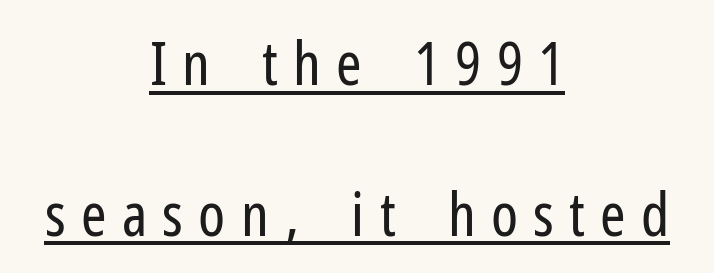
Stroke thickness stays within the range of a standard reading face or lighter. The passage shown stacks its lines with a broad gap. Compared with a flush-left layout, this one balances lines on the center instead. Letter spacing: wide. The string is rendered with underlining switched on.
